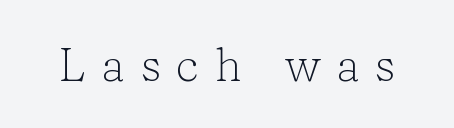
The image shows 47 px light serif type, upright; set unusually wide letter spacing (+0.33 em), not underlined; low stroke contrast and a medium x-height.
